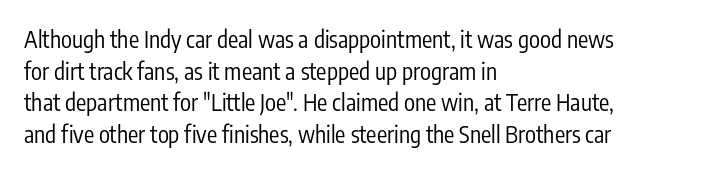
Q: Is the text bold? A: No.
Q: Is the text italic (slanted)? A: No, it is upright.
Q: Is the text underlined? A: No.
Q: How is the paragraph aligned? A: Left-aligned.
Q: Is the spacing between letters normal or unusually wide? A: Normal.
Q: Is the spacing between lines tight, normal or loose? A: Normal.
